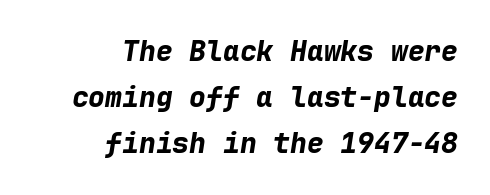
The image shows 28 px bold type, italic (leaning right), monospaced; set right-aligned, normal line spacing (1.65x), normal letter spacing, not underlined; low stroke contrast and a medium x-height.
